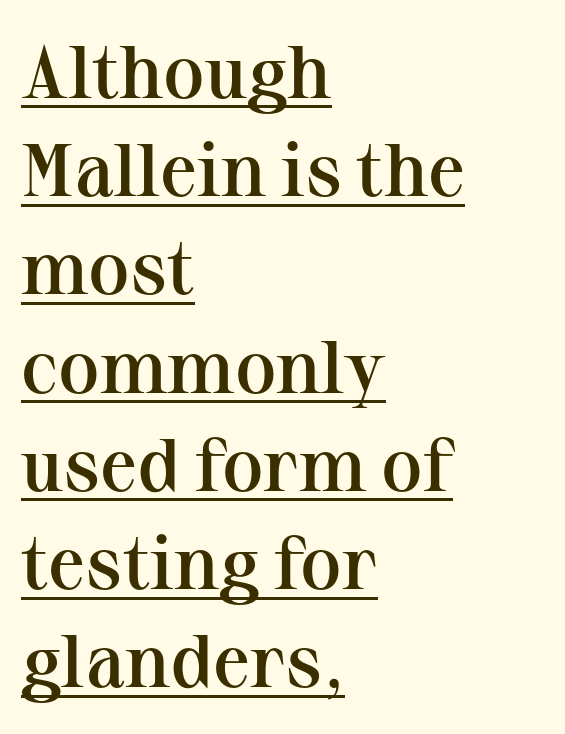
The image shows 75 px semibold serif type, upright; set left-aligned, normal line spacing (1.31x), normal letter spacing, underlined; medium stroke contrast and a medium x-height.
